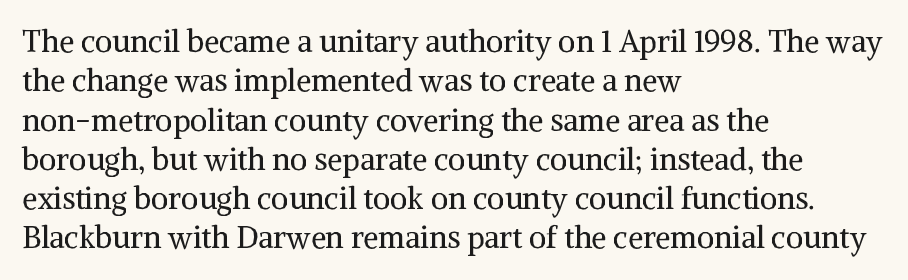
Q: Is the text bold? A: No.
Q: Is the text italic (slanted)? A: No, it is upright.
Q: Is the typeface a serif or a sans-serif typeface? A: Serif.
Q: Is the text underlined? A: No.
Q: How is the paragraph aligned? A: Left-aligned.
Q: Is the spacing between letters normal or unusually wide? A: Normal.
Q: Is the spacing between lines tight, normal or loose? A: Normal.
Q: Width (condensed, normal, or wide)? A: Normal.
Q: Stroke contrast? A: Medium.
Q: x-height? A: Medium.
Q: Monospaced? A: No.
